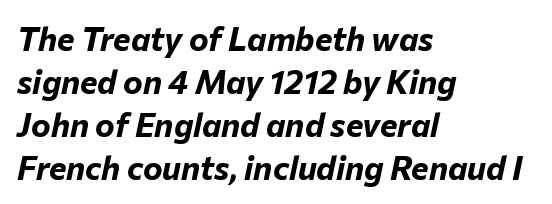
{"italic": "yes", "lean": "right", "slant_degrees": 12, "bold": "yes", "weight": "bold", "width": "normal", "stroke_contrast": "low", "x_height": "medium", "monospaced": "no", "underline": "no", "align": "left", "line_spacing": "normal", "line_spacing_ratio": 1.3, "letter_spacing": "normal", "letter_spacing_em": 0.0, "glyph_px": 33}
